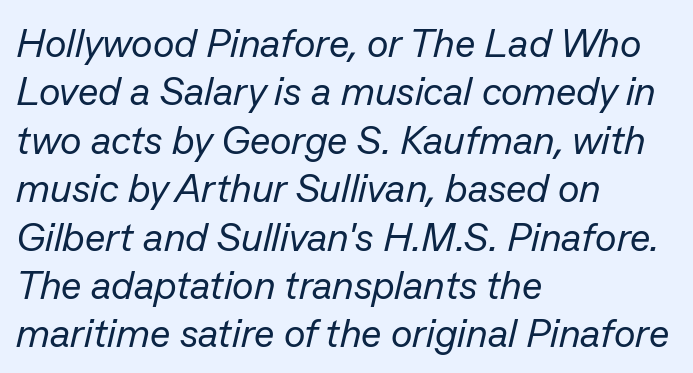
What stands out about the letter spacing? Nothing — it is the standard amount. Italic? Definitely — the glyphs are oblique. The string is rendered with underlining switched off. Stems and bowls with no extra thickness — not bold.
